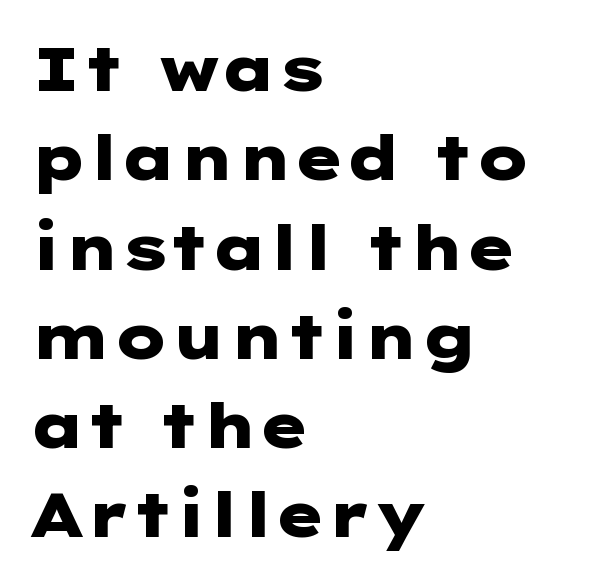
{"serif": "no", "italic": "no", "bold": "yes", "weight": "heavy", "width": "wide", "stroke_contrast": "low", "x_height": "medium", "underline": "no", "align": "left", "line_spacing": "normal", "line_spacing_ratio": 1.44, "letter_spacing": "normal", "letter_spacing_em": 0.0, "glyph_px": 62}
